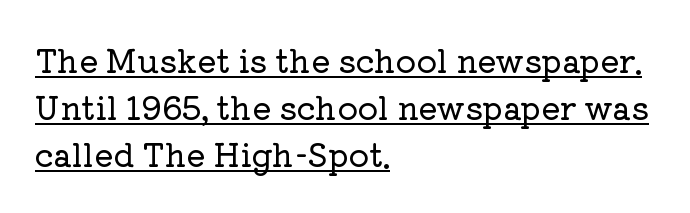
Q: Is the text italic (slanted)? A: No, it is upright.
Q: Is the typeface a serif or a sans-serif typeface? A: Serif.
Q: Is the text underlined? A: Yes.
Q: How is the paragraph aligned? A: Left-aligned.
Q: Is the spacing between letters normal or unusually wide? A: Normal.
Q: Is the spacing between lines tight, normal or loose? A: Normal.
Q: Width (condensed, normal, or wide)? A: Normal.
Q: Stroke contrast? A: Low.
Q: x-height? A: Medium.
Q: Monospaced? A: No.
